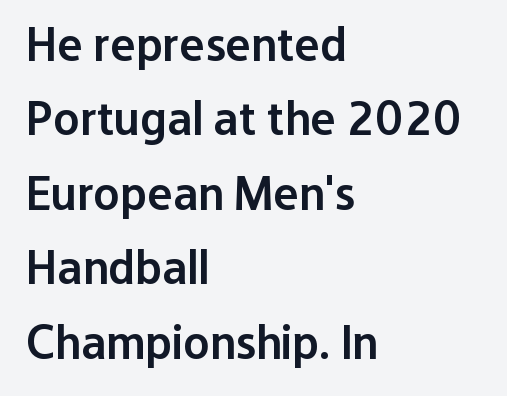
Left-aligned paragraph, ragged on the right. Rows of type keep a routine distance in the vertical direction. This rendering features lettering with no underline. The passage shown is semibold, sitting just below true bold. Style check: upright. What kind of face is this? One without serifs — a sans.
